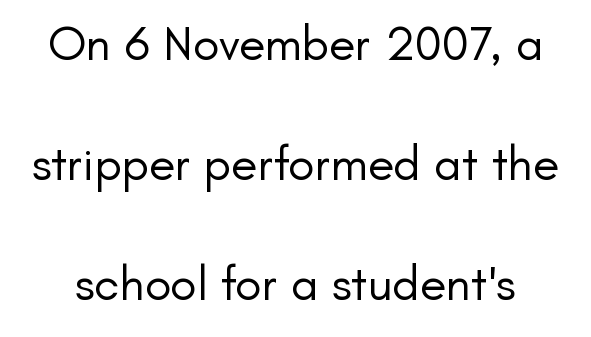
A great deal of white space separates one row of letters from the next. Spacing verdict: proportional, widths tailored to each character. In terms of posture, this sample is upright. No extra tracking has been applied to these lines. Stroke terminals: plain, sans-serif. These glyphs show unthickened strokes, regular width or finer.
